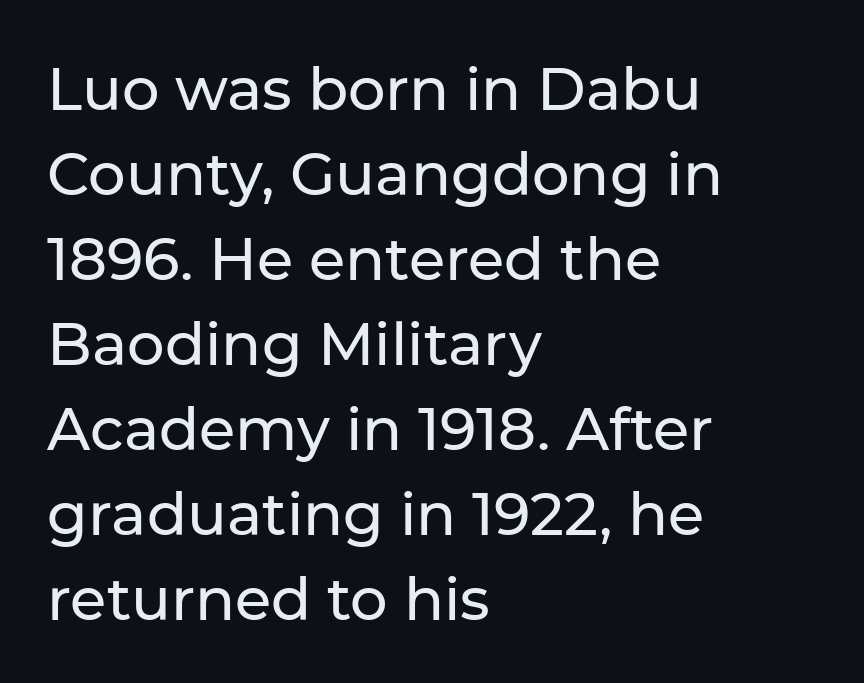
Q: Is the text italic (slanted)? A: No, it is upright.
Q: Is the typeface a serif or a sans-serif typeface? A: Sans-serif.
Q: Is the text underlined? A: No.
Q: How is the paragraph aligned? A: Left-aligned.
Q: Is the spacing between letters normal or unusually wide? A: Normal.
Q: Is the spacing between lines tight, normal or loose? A: Normal.
Q: Width (condensed, normal, or wide)? A: Normal.
Q: Stroke contrast? A: Low.
Q: x-height? A: Medium.
Q: Monospaced? A: No.
